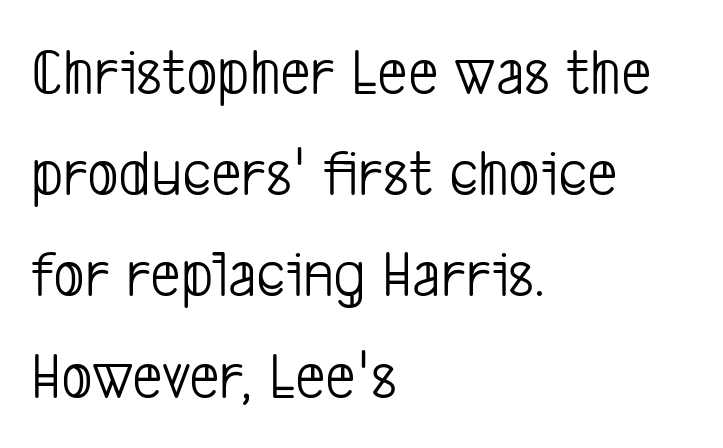
The image shows 67 px light, condensed sans-serif type; set left-aligned, normal line spacing (1.51x), normal letter spacing, not underlined; low stroke contrast and a medium x-height.
